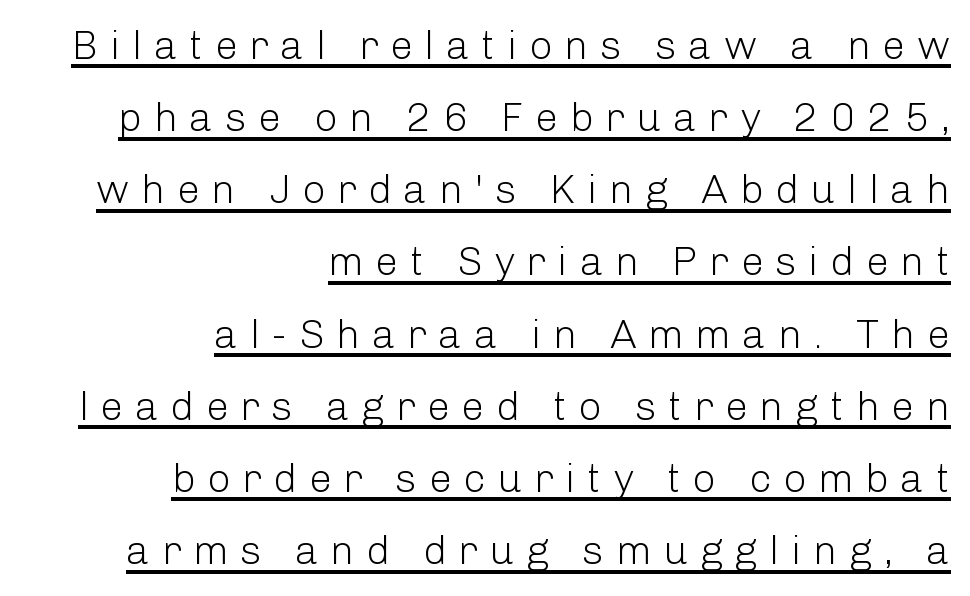
The image shows 41 px light sans-serif type, upright; set right-aligned, line spacing 1.76x, unusually wide letter spacing (+0.28 em), underlined; low stroke contrast and a medium x-height.
